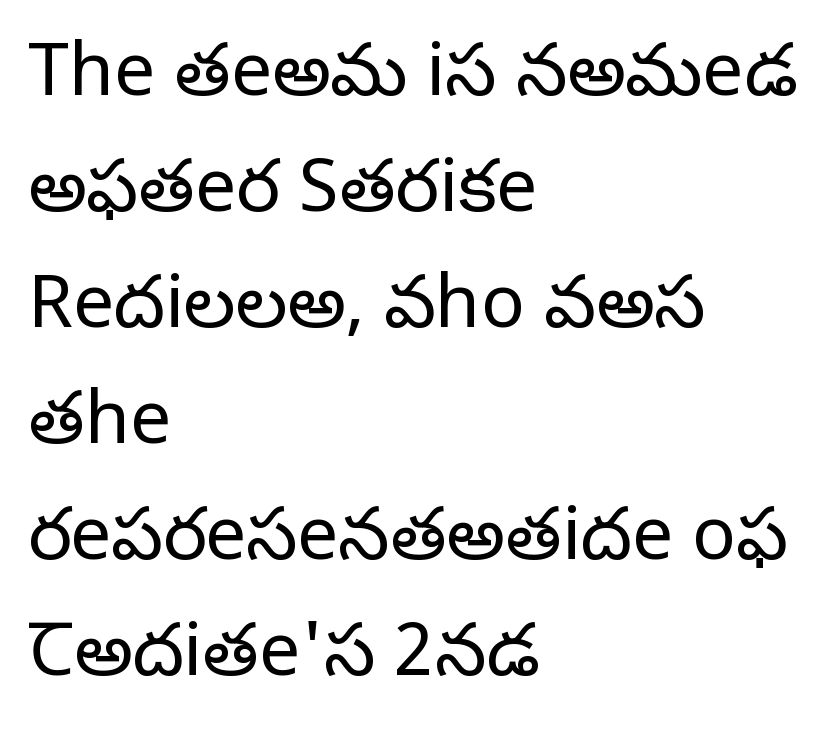
Q: Is the text bold? A: No.
Q: Is the text italic (slanted)? A: No, it is upright.
Q: Is the typeface a serif or a sans-serif typeface? A: Serif.
Q: Is the text underlined? A: No.
Q: How is the paragraph aligned? A: Left-aligned.
Q: Is the spacing between letters normal or unusually wide? A: Normal.
Q: Is the spacing between lines tight, normal or loose? A: Normal.
Q: Width (condensed, normal, or wide)? A: Normal.
Q: Stroke contrast? A: Low.
Q: x-height? A: Large.
Q: Monospaced? A: No.
